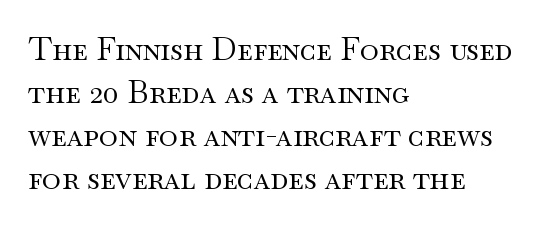
The image shows 32 px regular-weight, wide serif type, upright; set left-aligned, normal line spacing (1.34x), normal letter spacing, not underlined; medium stroke contrast and a small x-height.
